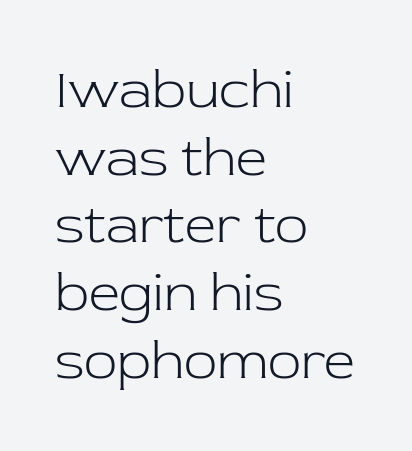
Q: Is the text bold? A: No.
Q: Is the text italic (slanted)? A: No, it is upright.
Q: Is the typeface a serif or a sans-serif typeface? A: Serif.
Q: Is the text underlined? A: No.
Q: How is the paragraph aligned? A: Left-aligned.
Q: Is the spacing between letters normal or unusually wide? A: Normal.
Q: Width (condensed, normal, or wide)? A: Normal.
Q: Stroke contrast? A: Low.
Q: x-height? A: Medium.
Q: Monospaced? A: No.
